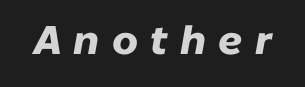
{"italic": "yes", "lean": "right", "slant_degrees": 10, "bold": "yes", "weight": "heavy", "width": "normal", "stroke_contrast": "low", "x_height": "medium", "monospaced": "no", "underline": "no", "letter_spacing": "wide", "letter_spacing_em": 0.31, "glyph_px": 40}
